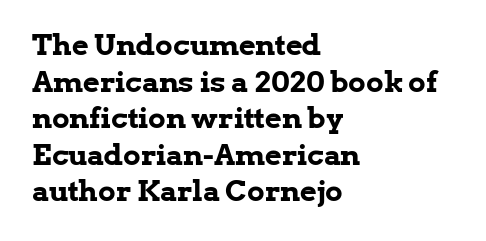
Q: Is the text bold? A: Yes.
Q: Is the text italic (slanted)? A: No, it is upright.
Q: Is the typeface a serif or a sans-serif typeface? A: Serif.
Q: Is the text underlined? A: No.
Q: How is the paragraph aligned? A: Left-aligned.
Q: Is the spacing between letters normal or unusually wide? A: Normal.
Q: Is the spacing between lines tight, normal or loose? A: Normal.
Q: Width (condensed, normal, or wide)? A: Normal.
Q: Stroke contrast? A: Low.
Q: x-height? A: Medium.
Q: Monospaced? A: No.
